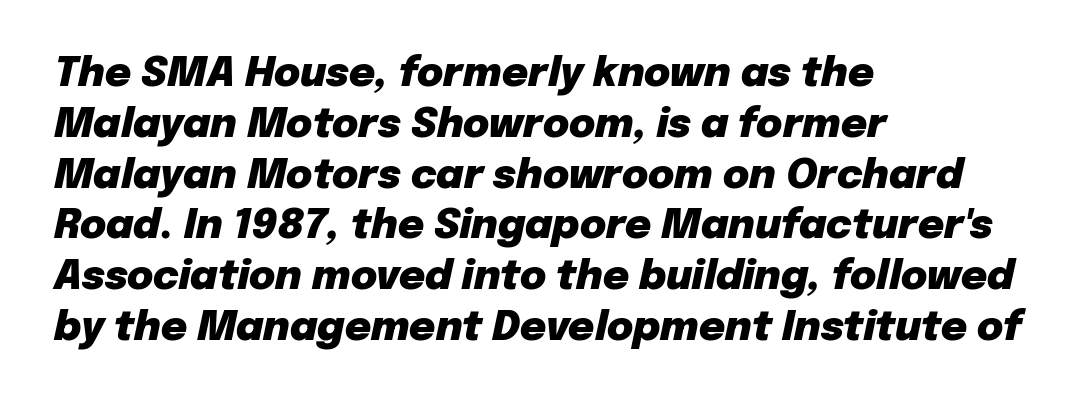
Type without underlining. Weight: bold. How would I describe the line gaps? Plain and ordinary. Does extra space separate the letters? No, they use regular spacing.
